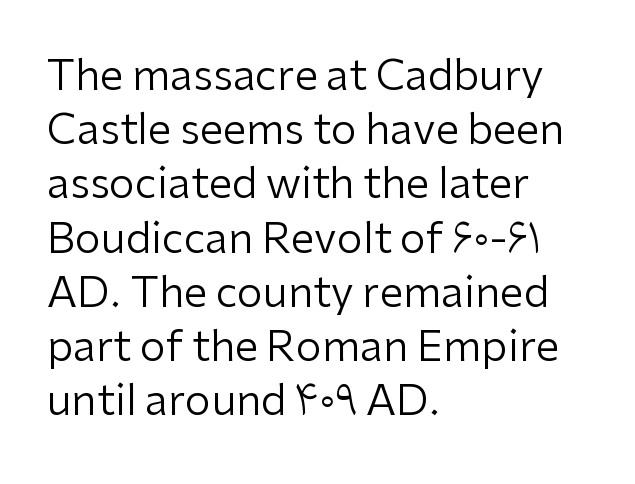
The image shows 42 px regular-weight sans-serif type, upright; set left-aligned, normal line spacing (1.29x), normal letter spacing, not underlined; low stroke contrast and a medium x-height.
